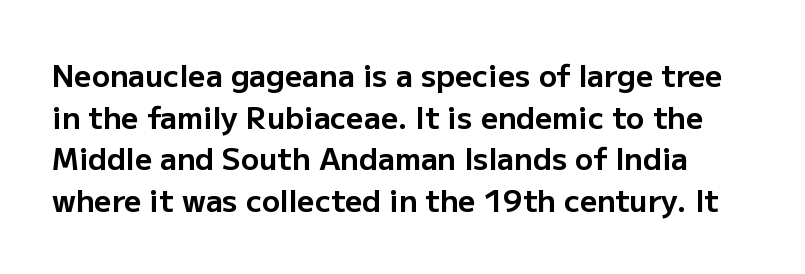
Observe the ordinary spacing: letters are neighbours, not strangers. You could not count columns in this text — the font is proportionally spaced. Notice how thick the strokes are: this is what a full bold looks like. Vertically, the passage feels balanced, rows spaced as you'd expect. The specimen omits any rule beneath the text block's lines. When letters stand straight like this, we call the style roman or upright.
